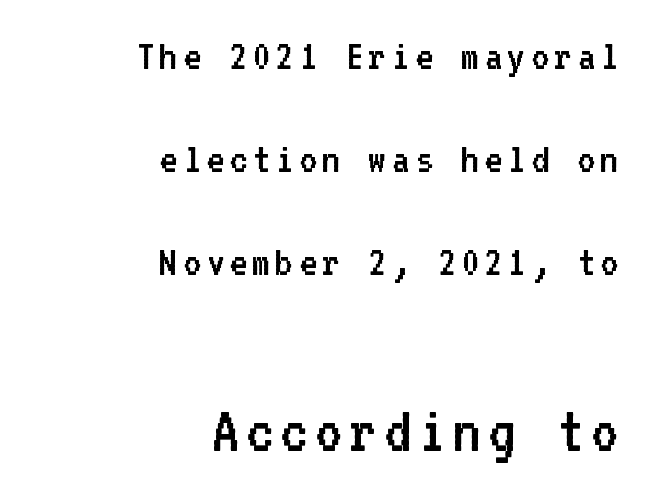
The image shows 67 px regular-weight sans-serif type, upright, monospaced; set right-aligned, loose line spacing (2.29x), not underlined; the second (bottom) block is 1.49x larger; low stroke contrast and a medium x-height.
